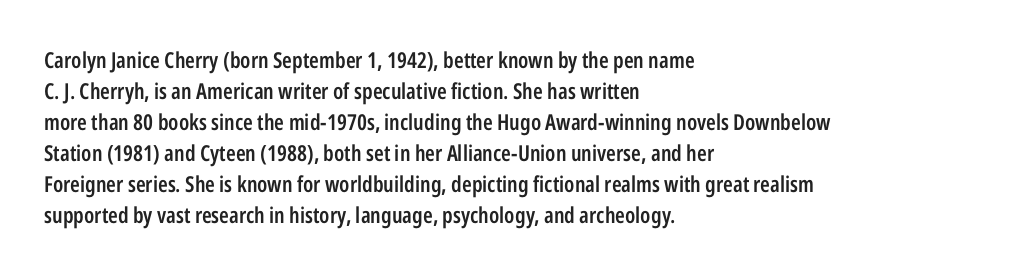
The image shows 22 px text type, upright; set left-aligned, normal line spacing (1.41x), normal letter spacing, not underlined.
